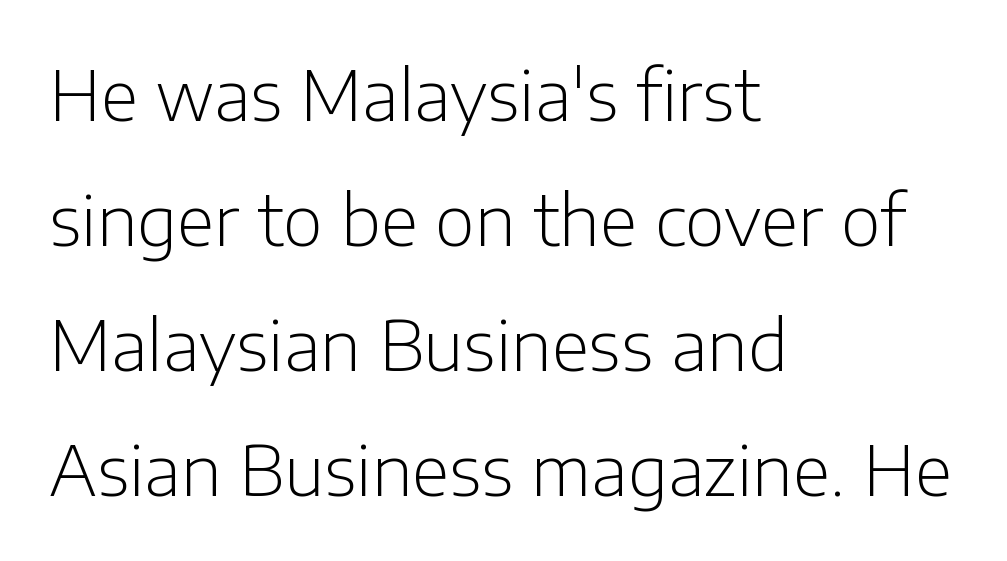
Q: Is the text bold? A: No.
Q: Is the text italic (slanted)? A: No, it is upright.
Q: Is the typeface a serif or a sans-serif typeface? A: Sans-serif.
Q: Is the text underlined? A: No.
Q: How is the paragraph aligned? A: Left-aligned.
Q: Is the spacing between letters normal or unusually wide? A: Normal.
Q: Width (condensed, normal, or wide)? A: Normal.
Q: Stroke contrast? A: Low.
Q: x-height? A: Medium.
Q: Monospaced? A: No.
